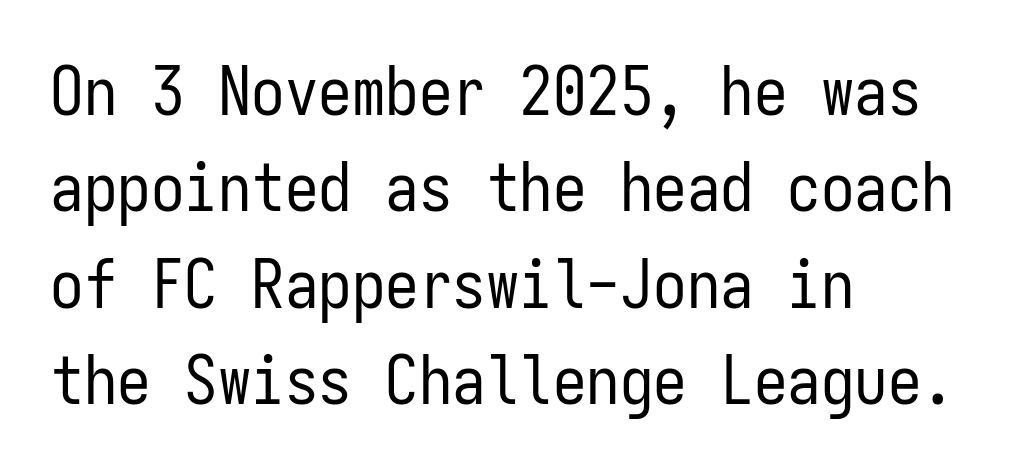
{"serif": "no", "italic": "no", "bold": "no", "weight": "regular", "width": "condensed", "stroke_contrast": "low", "x_height": "medium", "monospaced": "yes", "underline": "no", "align": "left", "line_spacing": "normal", "line_spacing_ratio": 1.44, "letter_spacing": "normal", "letter_spacing_em": 0.0, "glyph_px": 67}
